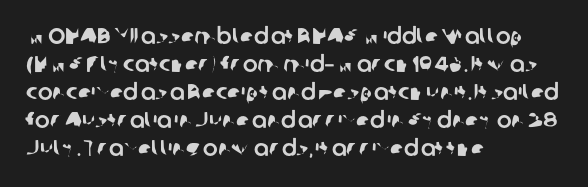
The image shows 22 px text type; set left-aligned, normal line spacing (1.27x), normal letter spacing, not underlined.
